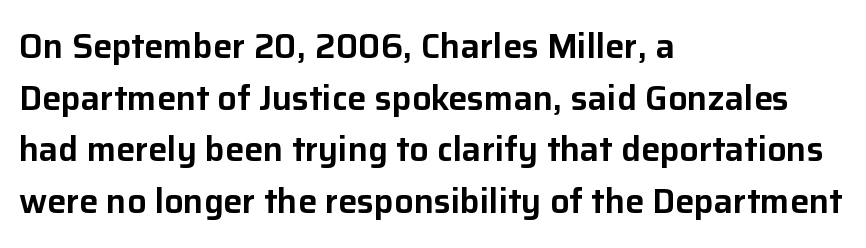
{"serif": "no", "italic": "no", "width": "normal", "stroke_contrast": "low", "x_height": "medium", "monospaced": "no", "underline": "no", "align": "left", "line_spacing": "normal", "line_spacing_ratio": 1.52, "letter_spacing": "normal", "letter_spacing_em": 0.0, "glyph_px": 34}
